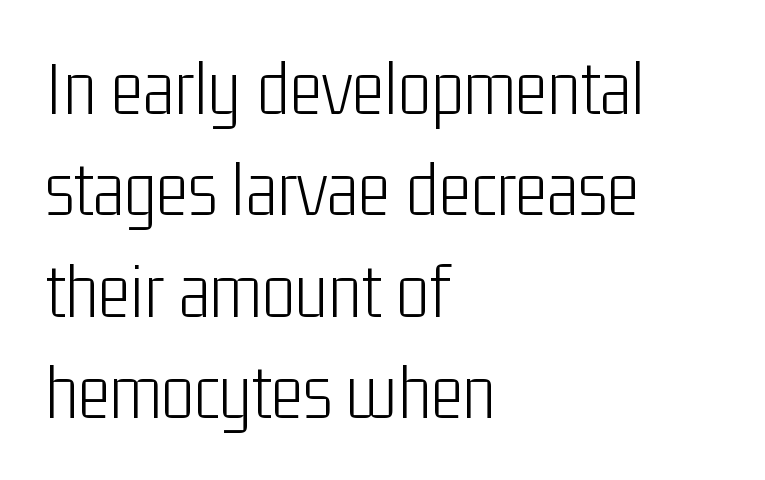
Observe the absence of serifs on each vertical stroke in this sample. You could not count columns in this text — the font is proportionally spaced. The line-height multiplier appears to be the usual default. Weight: not bold — regular or lighter. Tracking here is standard; glyphs follow each other at the usual distance. These lines are set flush left with a ragged right edge.
